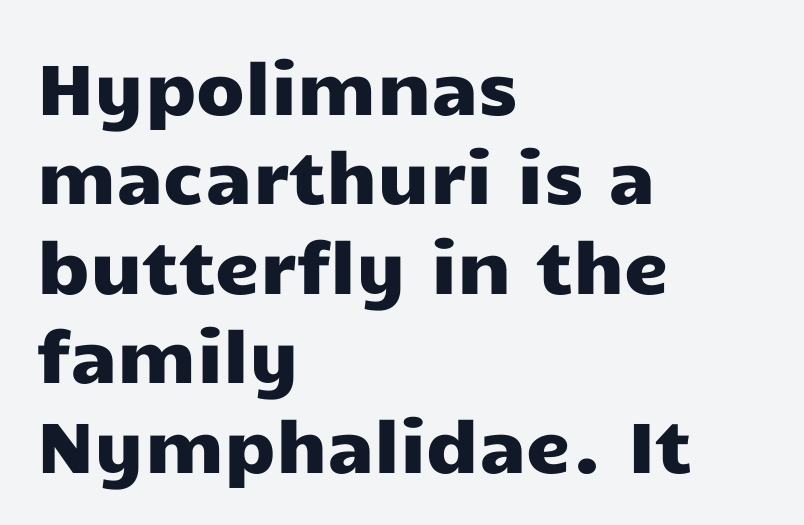
The paragraph has a hard left edge and a soft right edge. Students, note that the glyphs here touch the page at normal intervals. Nope, no serifs anywhere on these letters. If you measured baseline to baseline, you'd find a middling distance. Posture: upright roman. A typesetter would call this proportional, since set widths differ per character.
